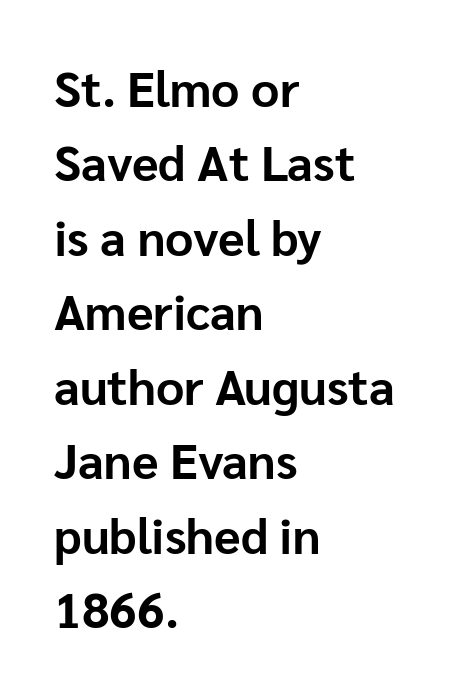
The image shows 49 px bold sans-serif type, upright; set left-aligned, normal line spacing (1.52x), normal letter spacing, not underlined; low stroke contrast and a medium x-height.
